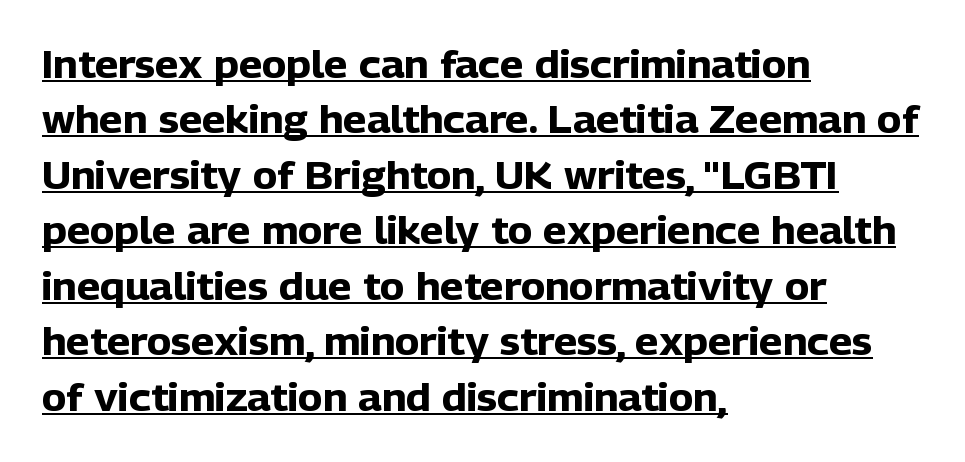
The image shows 37 px heavy sans-serif type, upright; set left-aligned, normal line spacing (1.5x), normal letter spacing, underlined; low stroke contrast and a medium x-height.
